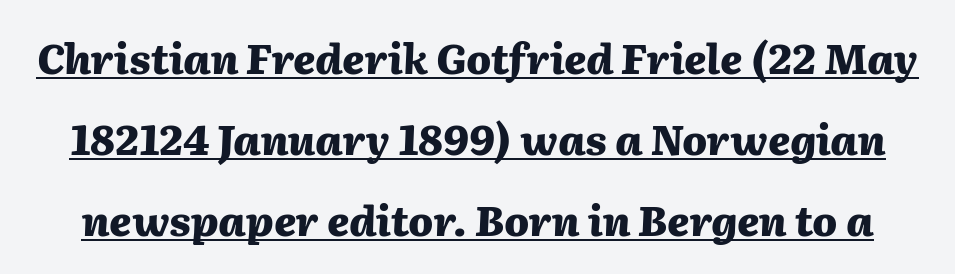
The image shows 41 px heavy type, italic (leaning right); set loose line spacing (1.97x), normal letter spacing, underlined; medium stroke contrast and a medium x-height.
